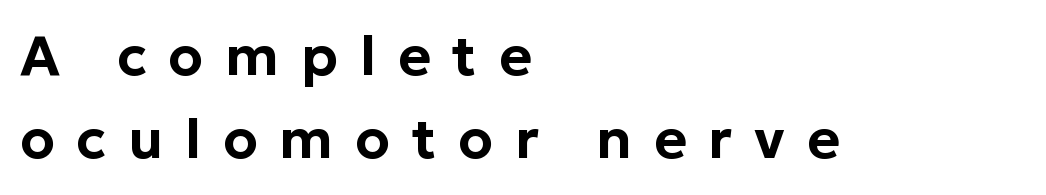
Q: Is the text italic (slanted)? A: No, it is upright.
Q: Is the typeface a serif or a sans-serif typeface? A: Sans-serif.
Q: Is the text underlined? A: No.
Q: How is the paragraph aligned? A: Left-aligned.
Q: Is the spacing between letters normal or unusually wide? A: Unusually wide.
Q: Is the spacing between lines tight, normal or loose? A: Normal.
Q: Width (condensed, normal, or wide)? A: Normal.
Q: Stroke contrast? A: Low.
Q: x-height? A: Medium.
Q: Monospaced? A: No.
